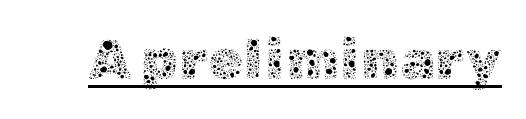
{"italic": "no", "bold": "no", "weight": "thin", "width": "normal", "x_height": "medium", "monospaced": "no", "underline": "yes", "letter_spacing": "normal", "letter_spacing_em": 0.0, "glyph_px": 57}
